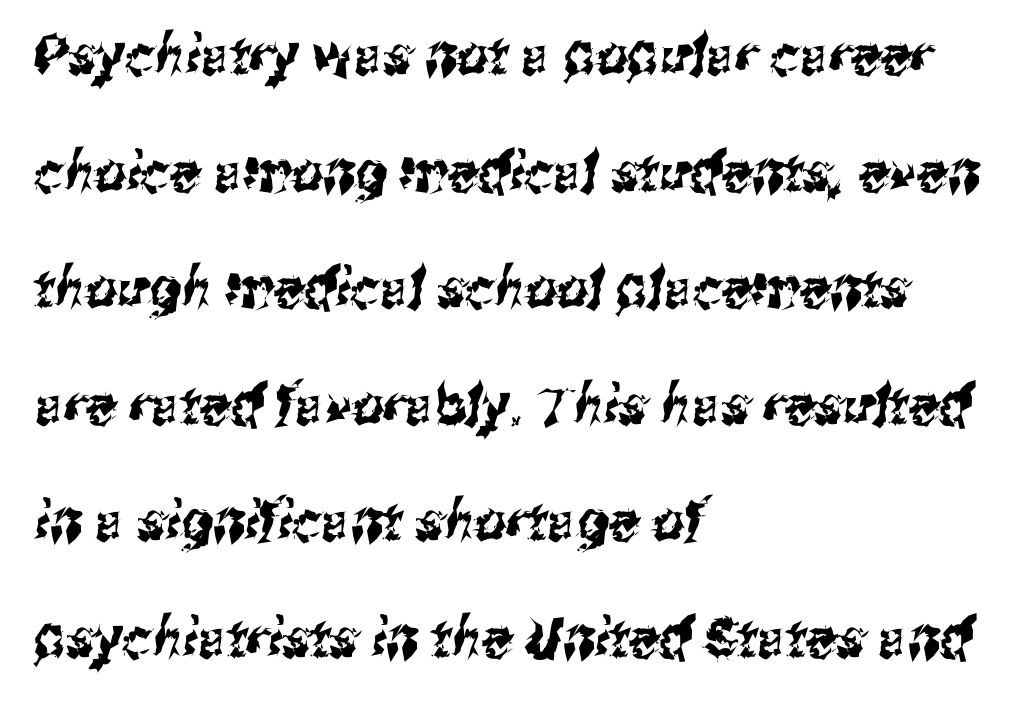
Q: Is the typeface a serif or a sans-serif typeface? A: Sans-serif.
Q: Is the text underlined? A: No.
Q: How is the paragraph aligned? A: Left-aligned.
Q: Is the spacing between letters normal or unusually wide? A: Normal.
Q: Is the spacing between lines tight, normal or loose? A: Loose.
Q: Width (condensed, normal, or wide)? A: Condensed.
Q: Stroke contrast? A: Medium.
Q: x-height? A: Medium.
Q: Monospaced? A: No.
